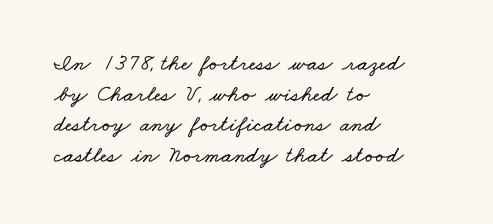
Q: Is the text underlined? A: No.
Q: How is the paragraph aligned? A: Left-aligned.
Q: Is the spacing between letters normal or unusually wide? A: Normal.
Q: Is the spacing between lines tight, normal or loose? A: Normal.
